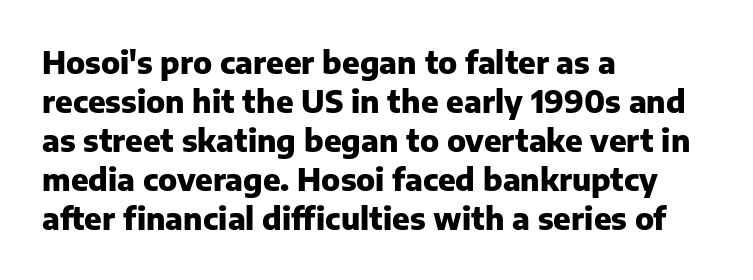
The image shows 31 px heavy sans-serif type, upright; set left-aligned, normal line spacing (1.26x), normal letter spacing, not underlined; low stroke contrast and a medium x-height.
